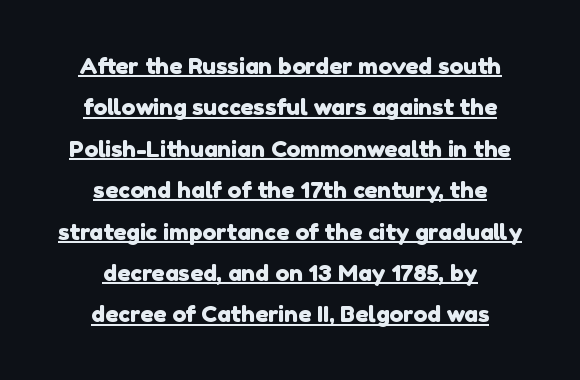
{"underline": "yes", "align": "center", "line_spacing_ratio": 1.8, "letter_spacing": "normal", "letter_spacing_em": 0.0, "glyph_px": 23}
